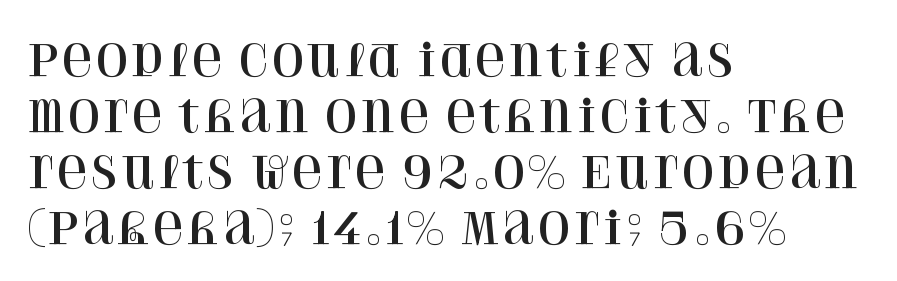
{"serif": "yes", "italic": "no", "width": "normal", "stroke_contrast": "high", "x_height": "large", "monospaced": "no", "underline": "no", "align": "left", "line_spacing": "normal", "line_spacing_ratio": 1.3, "letter_spacing": "normal", "letter_spacing_em": 0.0, "glyph_px": 43}
